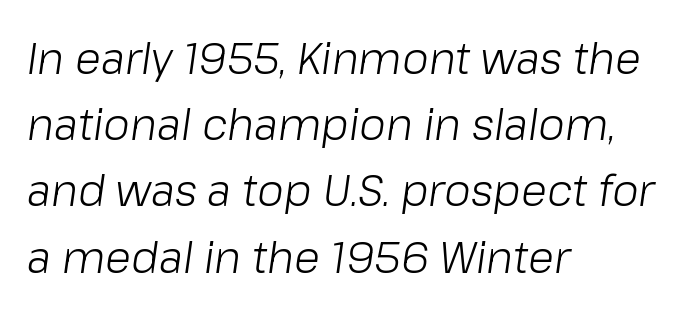
{"italic": "yes", "lean": "right", "slant_degrees": 8, "bold": "no", "weight": "light", "width": "normal", "stroke_contrast": "low", "x_height": "medium", "monospaced": "no", "underline": "no", "align": "left", "line_spacing": "normal", "line_spacing_ratio": 1.54, "letter_spacing": "normal", "letter_spacing_em": 0.0, "glyph_px": 43}
